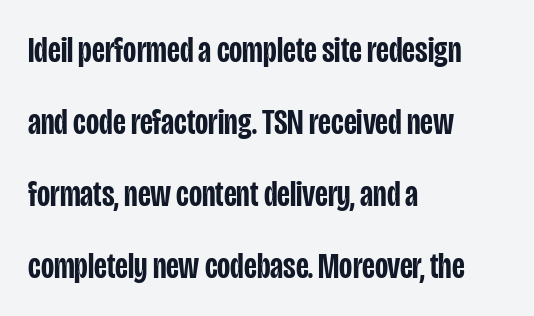
Q: Is the text bold? A: Semi-bold.
Q: Is the text italic (slanted)? A: No, it is upright.
Q: Is the typeface a serif or a sans-serif typeface? A: Sans-serif.
Q: Is the text underlined? A: No.
Q: How is the paragraph aligned? A: Left-aligned.
Q: Is the spacing between letters normal or unusually wide? A: Normal.
Q: Is the spacing between lines tight, normal or loose? A: Loose.
Q: Width (condensed, normal, or wide)? A: Condensed.
Q: Stroke contrast? A: Low.
Q: x-height? A: Large.
Q: Monospaced? A: No.
